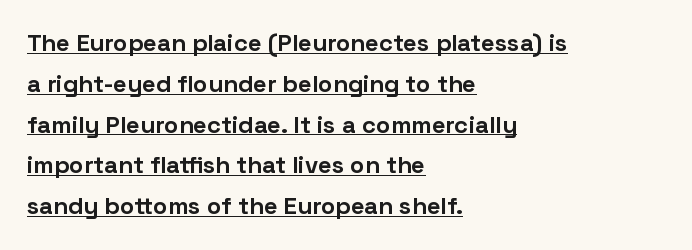
The rendering uses a bold face; every stroke is thick and dark. The lines sit at an ordinary, default distance from one another. Vertical strokes here are truly vertical. Does extra space separate the letters? No, they use regular spacing.
